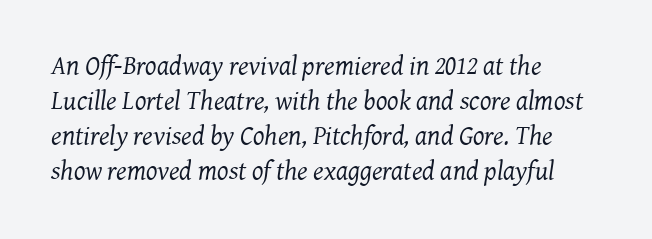
The tracking reads as untouched default to a designer's eye. The face looks like a standard text weight, possibly lighter. In CSS terms this would be text-align: left. One glance says typical: line gaps are just what's usual. Check under the words: just untouched page. Does the lettering tilt? It does — this is italic.
